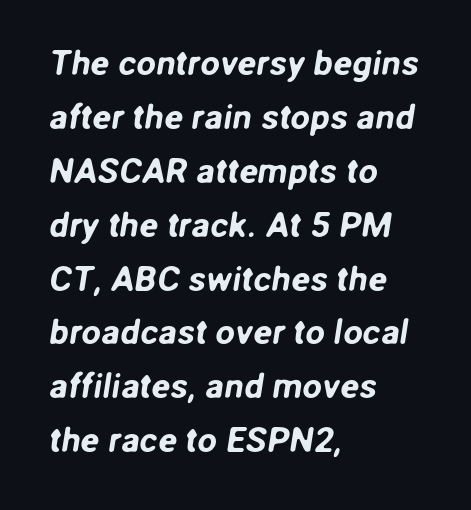
In CSS terms this would be text-align: left. This sample uses plain, unmodified letter spacing. Successive baselines arrive at the customary interval. The space beneath each line is pristine and unruled. Type style note: lacks serifs. Each letter keeps its own natural width here, so spacing adapts to shape.
